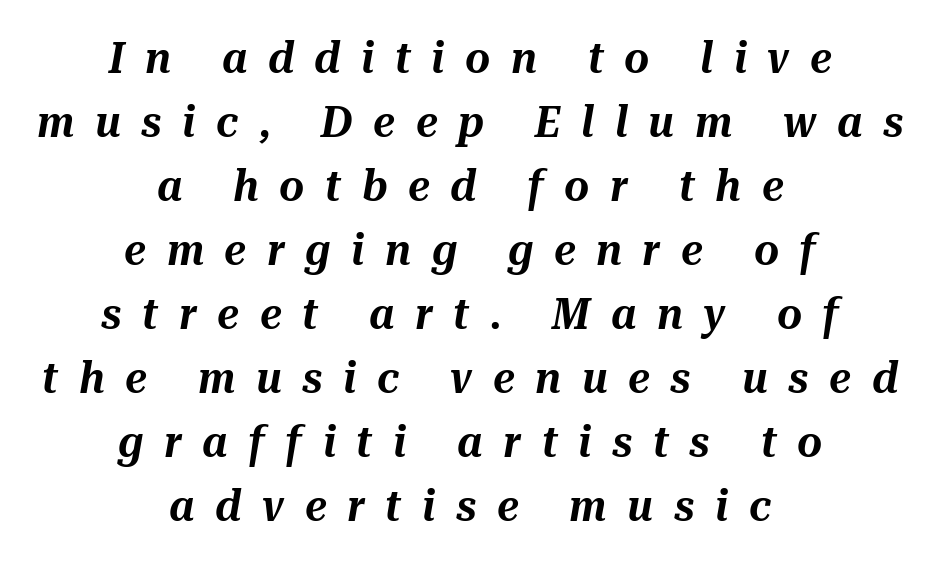
{"italic": "yes", "lean": "right", "slant_degrees": 10, "width": "normal", "stroke_contrast": "medium", "x_height": "medium", "monospaced": "no", "underline": "no", "align": "center", "line_spacing": "normal", "line_spacing_ratio": 1.49, "letter_spacing": "wide", "letter_spacing_em": 0.48, "glyph_px": 43}
